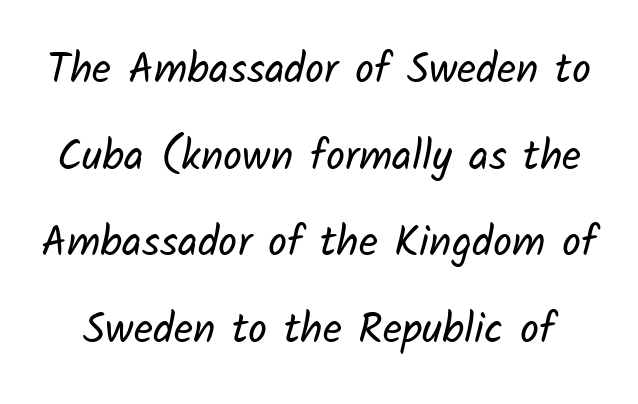
Note the varied advance widths — an 'i' is clearly narrower than an 'm'. Observe the absence of serifs on each vertical stroke in this sample. The glyphs are unaccompanied by any horizontal stroke below them. Stems and bowls with no extra thickness — not bold. This block would shrink considerably if given ordinary leading; it's expanded now.
